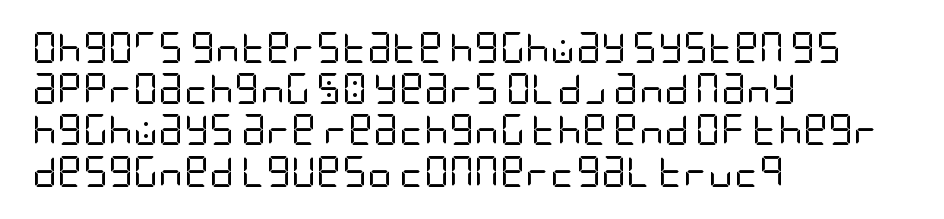
The image shows 31 px regular-weight, condensed sans-serif type, upright; set left-aligned, normal line spacing (1.33x), normal letter spacing, not underlined; low stroke contrast and a large x-height.
